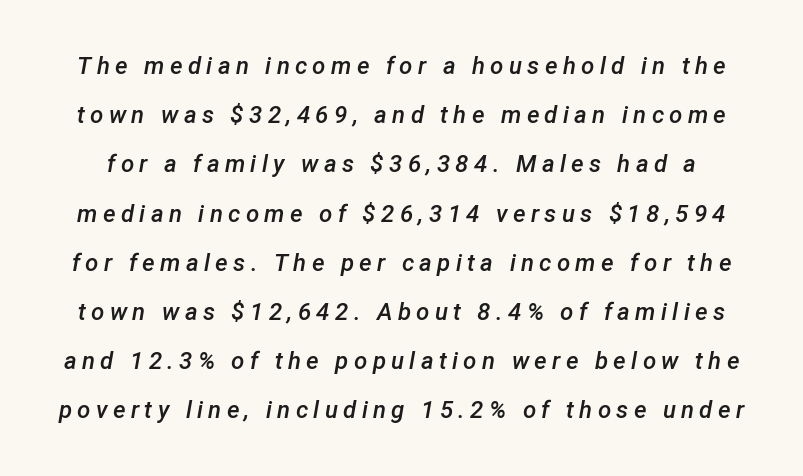
{"italic": "yes", "lean": "right", "slant_degrees": 12, "bold": "semi", "underline": "no", "line_spacing": "loose", "line_spacing_ratio": 2.05, "letter_spacing": "wide", "letter_spacing_em": 0.22, "glyph_px": 24}
